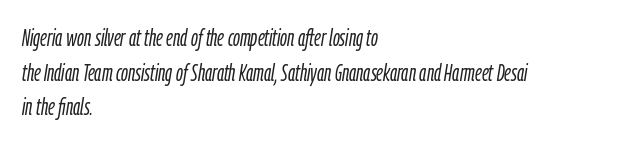
Weight: in the light-to-regular range. Here the glyphs are tracked normally, forming tight word shapes. Does the leading feel generous? No, just average. The glyphs are unaccompanied by any horizontal stroke below them. You can tell it's italic because the verticals aren't actually vertical. Caption: multi-line text, flush left, ragged right.
